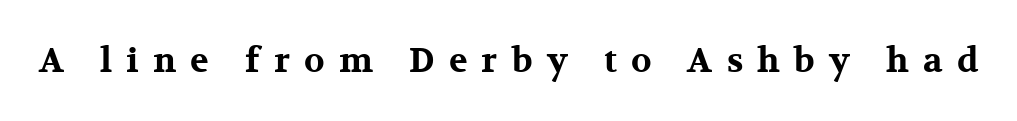
Q: Is the text bold? A: Yes.
Q: Is the text italic (slanted)? A: No, it is upright.
Q: Is the typeface a serif or a sans-serif typeface? A: Serif.
Q: Is the text underlined? A: No.
Q: Is the spacing between letters normal or unusually wide? A: Unusually wide.
Q: Width (condensed, normal, or wide)? A: Wide.
Q: Stroke contrast? A: Medium.
Q: x-height? A: Medium.
Q: Monospaced? A: No.
